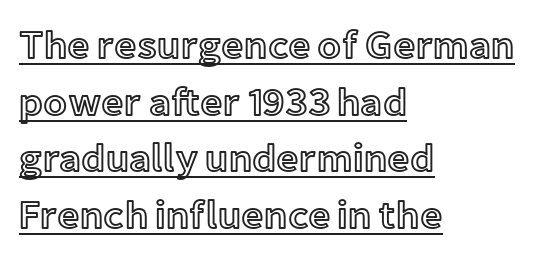
The font's upright variant was chosen for this text. Default kerning and tracking; the words read as compact shapes. Looks like regular typesetting: each glyph gets only the width it needs. Descenders here cross a horizontal rule under the line. Line starts are locked; line ends wander.
